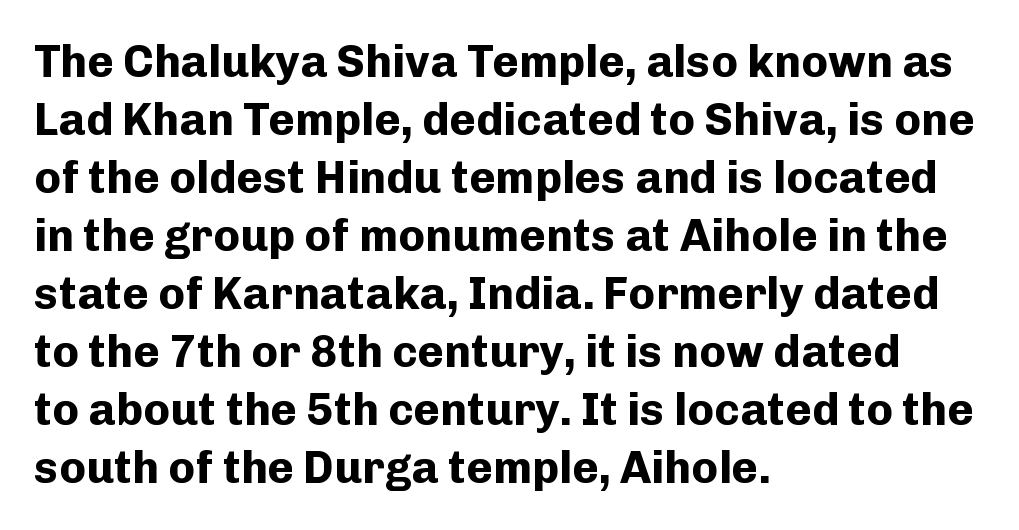
A roman cut, with each character standing at attention. These lines are composed in type without serifs. How are the letters spaced? Ordinarily, with no added tracking. A bare baseline throughout the passage. One-word summary of the alignment: left.
